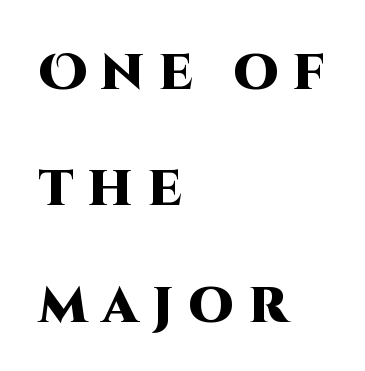
The vertical gap from one line to the next is large. Visually the block forms a straight wall on the left and a jagged coastline on the right. The type family on display is of the sans-serif kind. Quick note: underline off.
